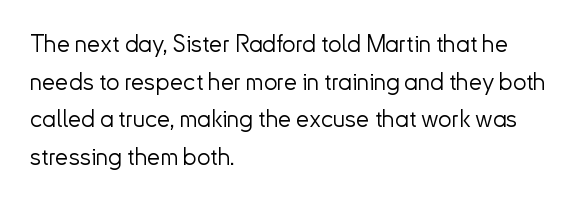
Q: Is the text bold? A: No.
Q: Is the text italic (slanted)? A: No, it is upright.
Q: Is the text underlined? A: No.
Q: How is the paragraph aligned? A: Left-aligned.
Q: Is the spacing between letters normal or unusually wide? A: Normal.
Q: Is the spacing between lines tight, normal or loose? A: Normal.
